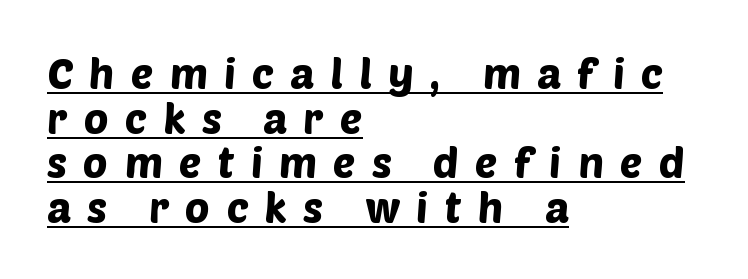
All the whitespace from short lines collects on the right. Honestly, the rows look squashed on top of each other. Is this a fixed-width face? No — the glyphs have proportional, varying widths. A typesetter would call this heavily tracked-out type. The designer went with a sans here, leaving each stem footless. Quick note: underline on.
